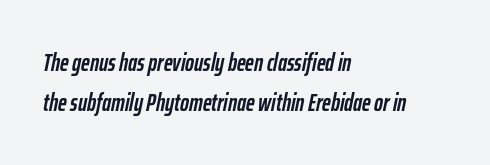
Q: Is the text bold? A: Yes.
Q: Is the text italic (slanted)? A: Yes, it leans right by about 12 degrees.
Q: Is the text underlined? A: No.
Q: How is the paragraph aligned? A: Left-aligned.
Q: Is the spacing between letters normal or unusually wide? A: Normal.
Q: Is the spacing between lines tight, normal or loose? A: Normal.
